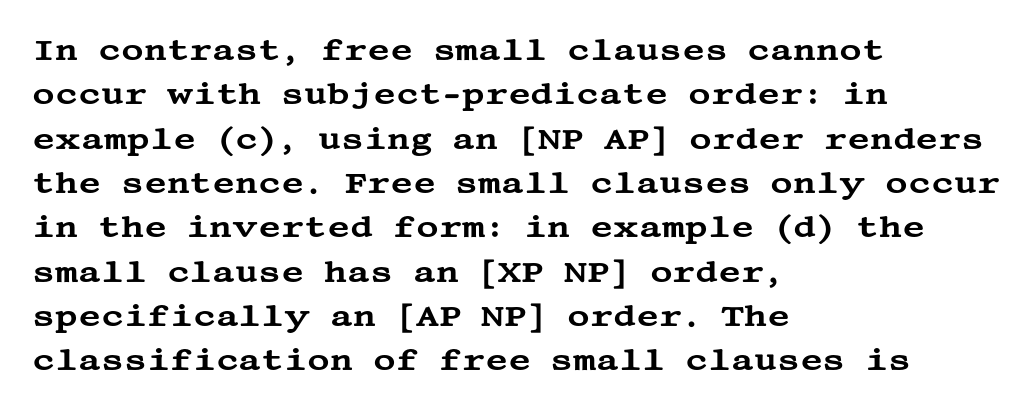
The image shows 31 px wide serif type, upright; set left-aligned, normal line spacing (1.43x), normal letter spacing, not underlined; medium stroke contrast and a large x-height.
